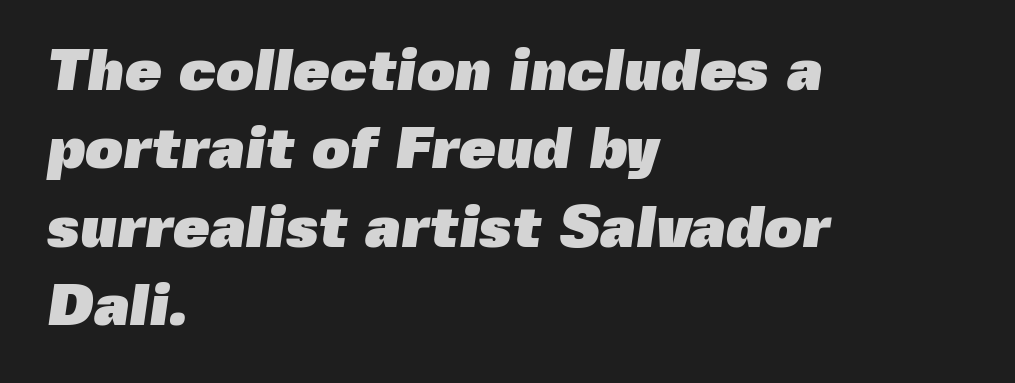
Q: Is the text bold? A: Yes.
Q: Is the typeface a serif or a sans-serif typeface? A: Sans-serif.
Q: Is the text underlined? A: No.
Q: How is the paragraph aligned? A: Left-aligned.
Q: Is the spacing between letters normal or unusually wide? A: Normal.
Q: Is the spacing between lines tight, normal or loose? A: Normal.
Q: Width (condensed, normal, or wide)? A: Normal.
Q: x-height? A: Medium.
Q: Monospaced? A: No.
